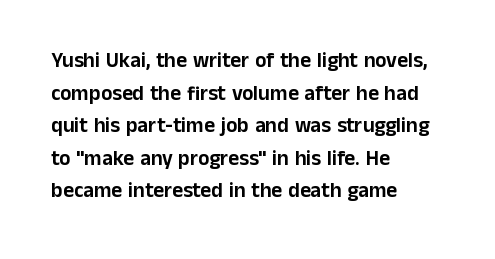
The line-height multiplier appears to be the usual default. Posture: straight, roman, zero tilt. This sample uses plain, unmodified letter spacing. No word sits above an underline.
